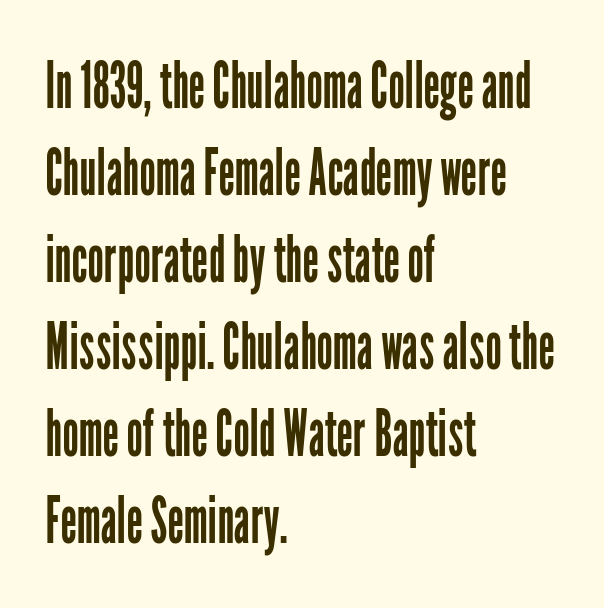
{"serif": "no", "italic": "no", "bold": "no", "weight": "regular", "width": "condensed", "stroke_contrast": "low", "x_height": "medium", "monospaced": "no", "underline": "no", "align": "left", "line_spacing": "normal", "line_spacing_ratio": 1.34, "letter_spacing": "normal", "letter_spacing_em": 0.0, "glyph_px": 65}
